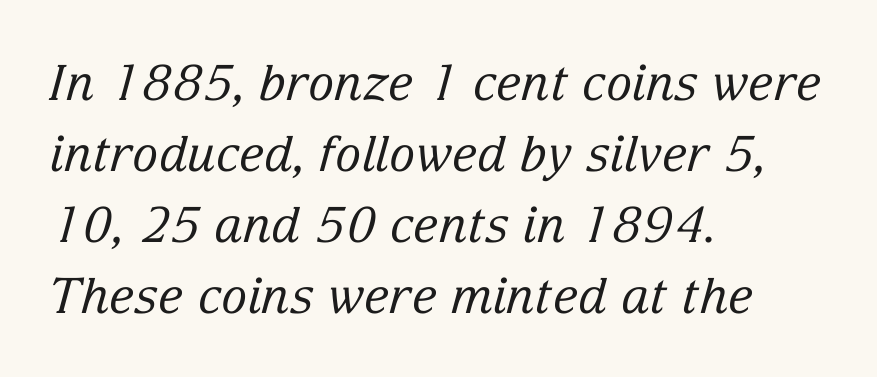
Q: Is the text bold? A: No.
Q: Is the text italic (slanted)? A: Yes, it leans right by about 15 degrees.
Q: Is the typeface a serif or a sans-serif typeface? A: Serif.
Q: Is the text underlined? A: No.
Q: How is the paragraph aligned? A: Left-aligned.
Q: Is the spacing between letters normal or unusually wide? A: Normal.
Q: Is the spacing between lines tight, normal or loose? A: Normal.
Q: Width (condensed, normal, or wide)? A: Normal.
Q: Stroke contrast? A: Low.
Q: x-height? A: Medium.
Q: Monospaced? A: No.
